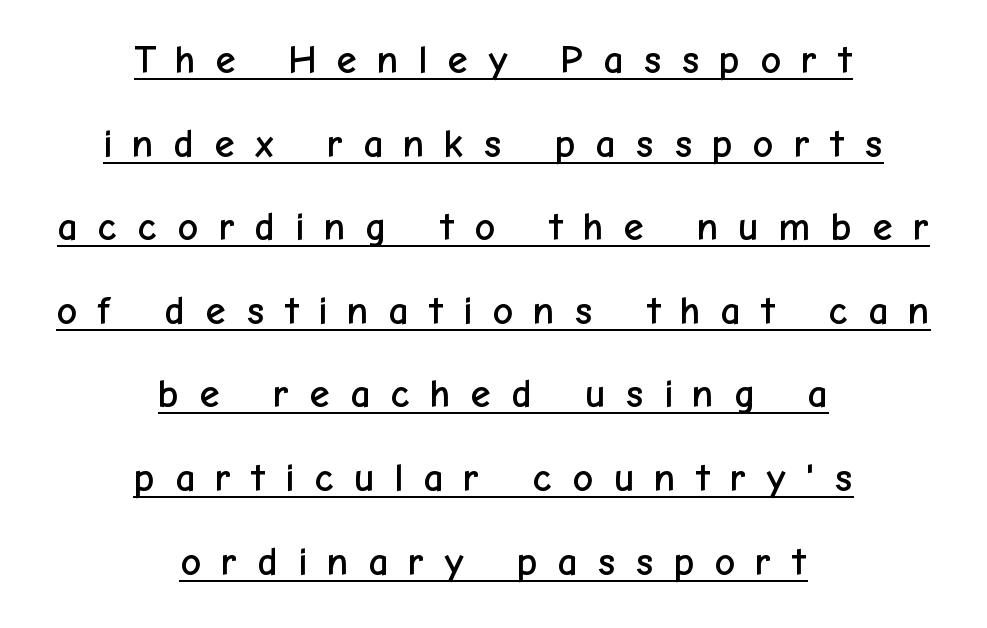
The vertical gap from one line to the next is large. The specimen includes a rule beneath the text block's lines. Is this a fixed-width face? No — the glyphs have proportional, varying widths. Do the letters lean? They stand straight. Does extra space separate the letters? Yes, quite a lot of it.
